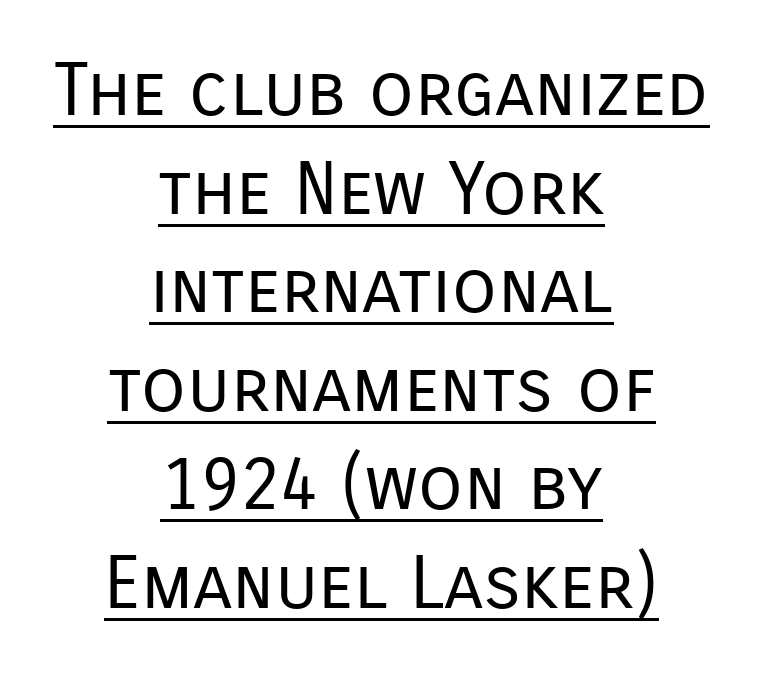
Vertical spacing — default. These lines are centered, leaving both edges ragged. You can tell from the bare stems that sans-serif type was used. Spacing verdict: proportional, widths tailored to each character. Characters remain perfectly vertical along every line.
